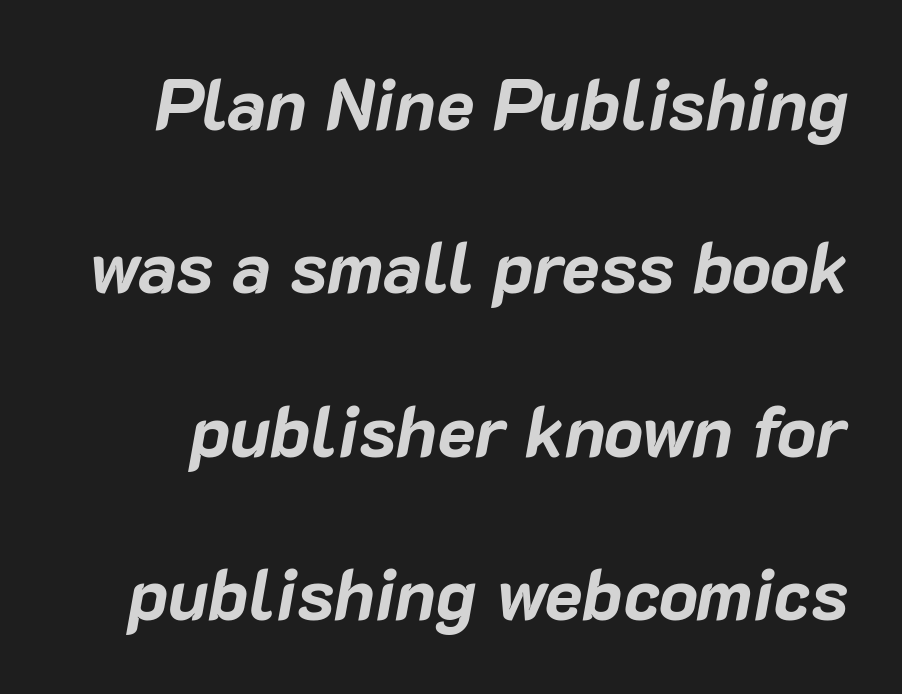
Q: Is the text bold? A: Yes.
Q: Is the text italic (slanted)? A: Yes, it leans right by about 10 degrees.
Q: Is the text underlined? A: No.
Q: Is the spacing between letters normal or unusually wide? A: Normal.
Q: Is the spacing between lines tight, normal or loose? A: Loose.
Q: Width (condensed, normal, or wide)? A: Normal.
Q: Stroke contrast? A: Low.
Q: x-height? A: Medium.
Q: Monospaced? A: No.
